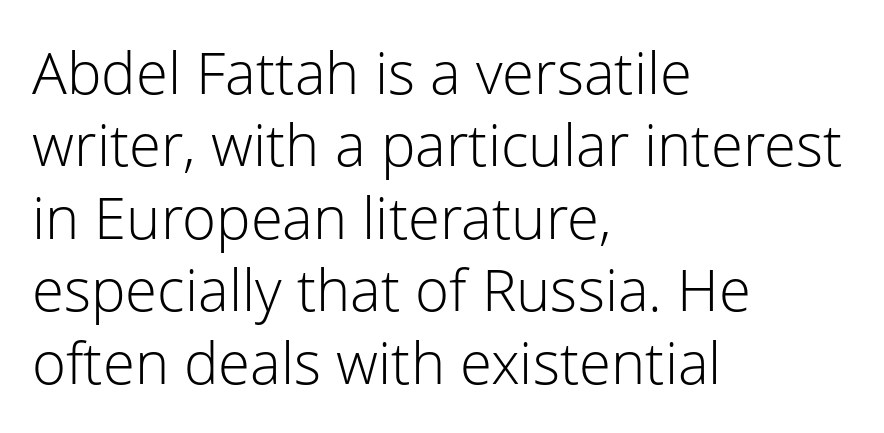
{"serif": "no", "italic": "no", "bold": "no", "weight": "light", "width": "normal", "stroke_contrast": "low", "x_height": "medium", "monospaced": "no", "underline": "no", "align": "left", "line_spacing": "normal", "line_spacing_ratio": 1.25, "letter_spacing": "normal", "letter_spacing_em": 0.0, "glyph_px": 58}
